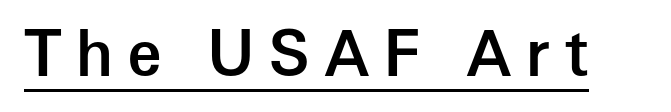
Underline: present. These lines have a slow, spaced-out rhythm from letter to letter. No italicization has been applied; the sample stays upright. Heft: intermediate — a semibold. The typeface chosen for these lines omits serifs.
